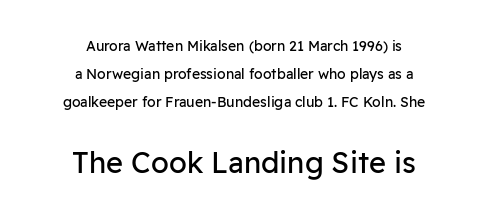
The image shows 29 px regular-weight sans-serif type, upright; set centered, loose line spacing (2.0x), normal letter spacing, not underlined; the second (bottom) block is 2.07x larger; low stroke contrast and a medium x-height.
